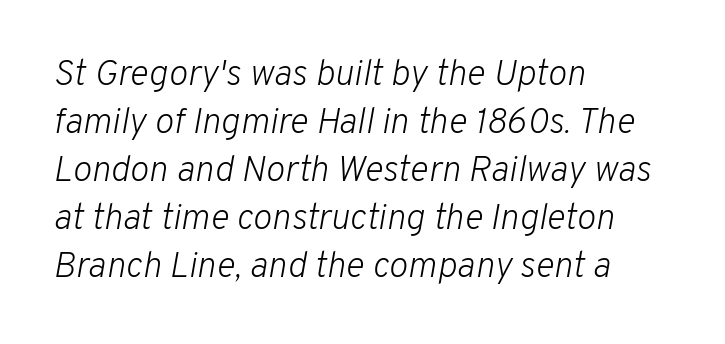
{"italic": "yes", "lean": "right", "slant_degrees": 10, "bold": "no", "weight": "light", "width": "normal", "stroke_contrast": "low", "x_height": "medium", "monospaced": "no", "underline": "no", "align": "left", "line_spacing": "normal", "line_spacing_ratio": 1.33, "letter_spacing": "normal", "letter_spacing_em": 0.0, "glyph_px": 36}
